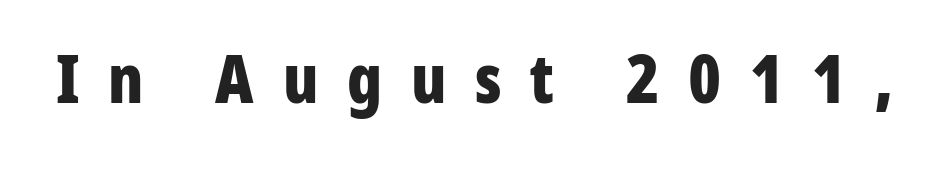
Q: Is the text bold? A: Yes.
Q: Is the text italic (slanted)? A: No, it is upright.
Q: Is the typeface a serif or a sans-serif typeface? A: Sans-serif.
Q: Is the text underlined? A: No.
Q: Is the spacing between letters normal or unusually wide? A: Unusually wide.
Q: Width (condensed, normal, or wide)? A: Condensed.
Q: Stroke contrast? A: Low.
Q: x-height? A: Medium.
Q: Monospaced? A: No.
